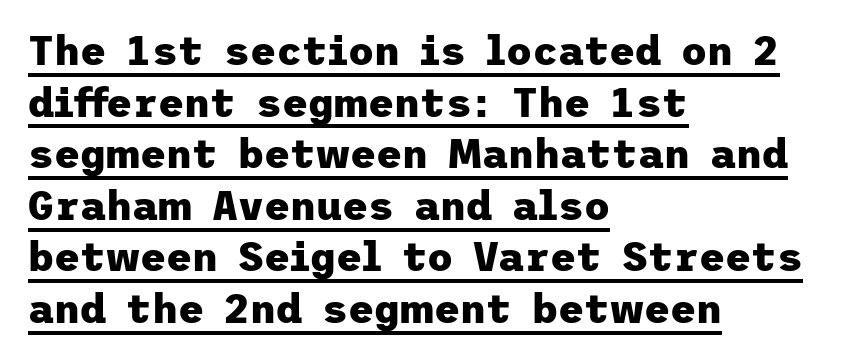
{"serif": "no", "italic": "no", "bold": "yes", "weight": "heavy", "width": "normal", "stroke_contrast": "low", "x_height": "medium", "underline": "yes", "align": "left", "line_spacing": "normal", "line_spacing_ratio": 1.29, "letter_spacing": "normal", "letter_spacing_em": 0.0, "glyph_px": 40}
